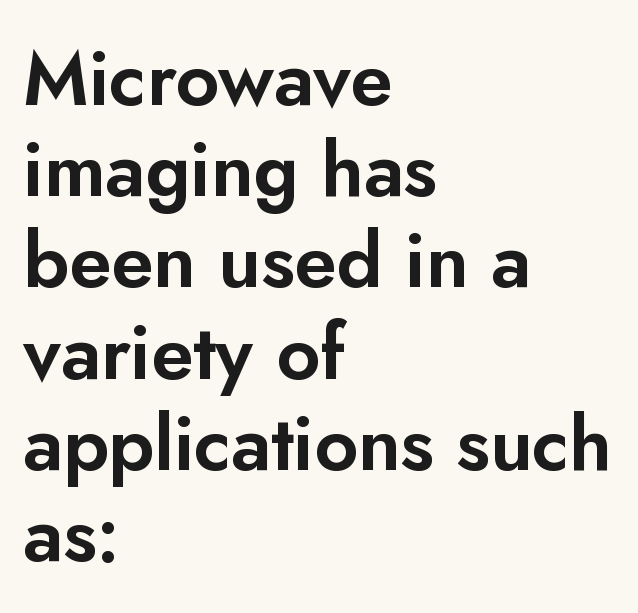
{"serif": "no", "italic": "no", "width": "normal", "stroke_contrast": "low", "x_height": "small", "monospaced": "no", "underline": "no", "align": "left", "line_spacing_ratio": 1.2, "letter_spacing": "normal", "letter_spacing_em": 0.0, "glyph_px": 76}
